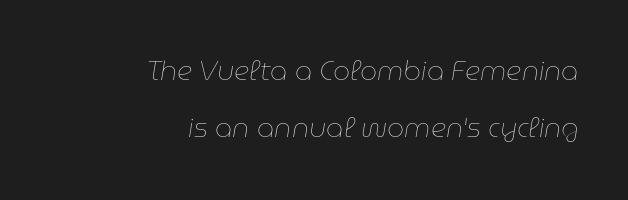
Default kerning and tracking; the words read as compact shapes. On a weight scale, this lands at 450 or below. Clear beneath every line of the passage. Line ends are locked; line starts wander.
